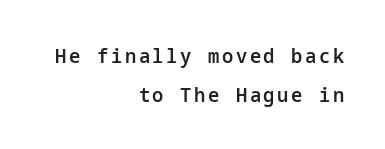
The foot of each line stays bare and open. Every letter is mildly thick-stroked: semibold rather than bold. Baseline-to-baseline distance is far greater than the letter height. Do the letters lean? They stand straight. Layout note: lines flush right.
